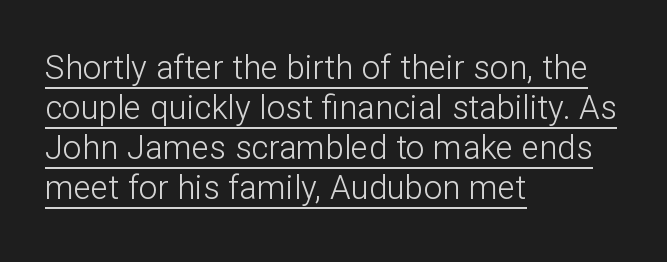
What kind of face is this? One without serifs — a sans. The passage shown is underscored from start to finish. A typesetter would call this proportional, since set widths differ per character. The setting favours the left margin, as ordinary paragraphs usually do. On a weight scale, this lands at 450 or below.
